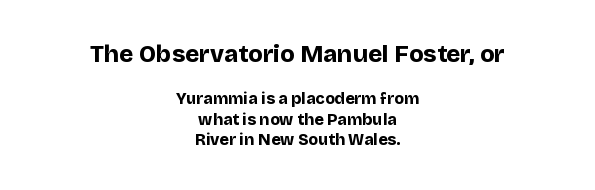
The image shows 24 px bold type, upright; set centered, normal line spacing (1.29x), normal letter spacing, not underlined; the first (top) block is 1.5x larger.
